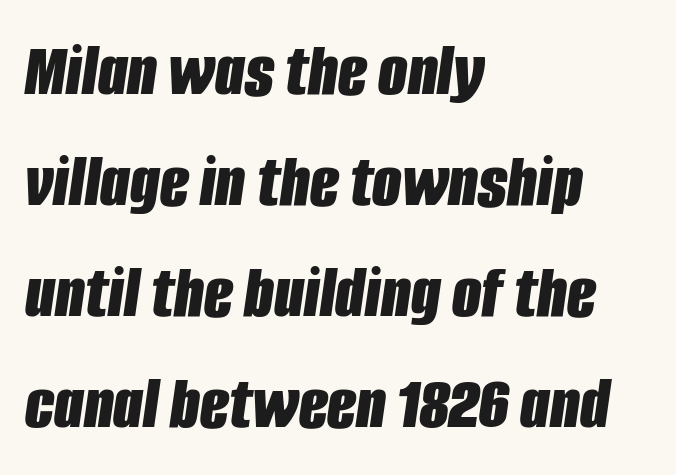
Q: Is the text bold? A: Yes.
Q: Is the text italic (slanted)? A: Yes, it leans right by about 8 degrees.
Q: Is the text underlined? A: No.
Q: How is the paragraph aligned? A: Left-aligned.
Q: Is the spacing between letters normal or unusually wide? A: Normal.
Q: Is the spacing between lines tight, normal or loose? A: Normal.
Q: Width (condensed, normal, or wide)? A: Condensed.
Q: Stroke contrast? A: Low.
Q: x-height? A: Large.
Q: Monospaced? A: No.
